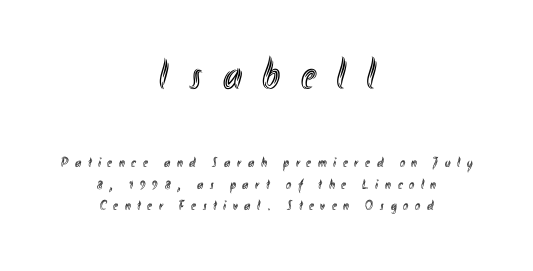
The image shows 43 px condensed type; set centered, normal line spacing (1.55x), unusually wide letter spacing (+0.48 em), not underlined; the first (top) block is 3.07x larger; a small x-height.
